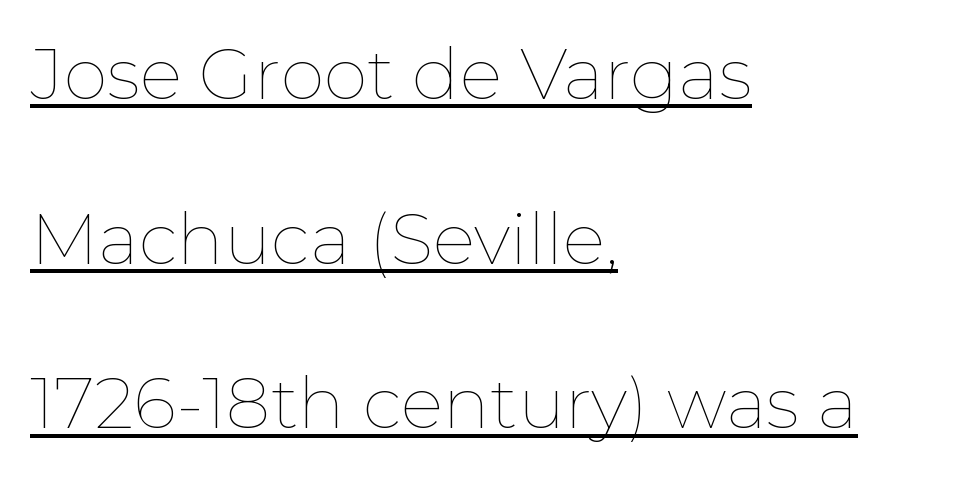
{"italic": "no", "bold": "no", "weight": "thin", "width": "normal", "stroke_contrast": "low", "x_height": "medium", "monospaced": "no", "underline": "yes", "align": "left", "line_spacing": "loose", "line_spacing_ratio": 2.32, "letter_spacing": "normal", "letter_spacing_em": 0.0, "glyph_px": 71}
